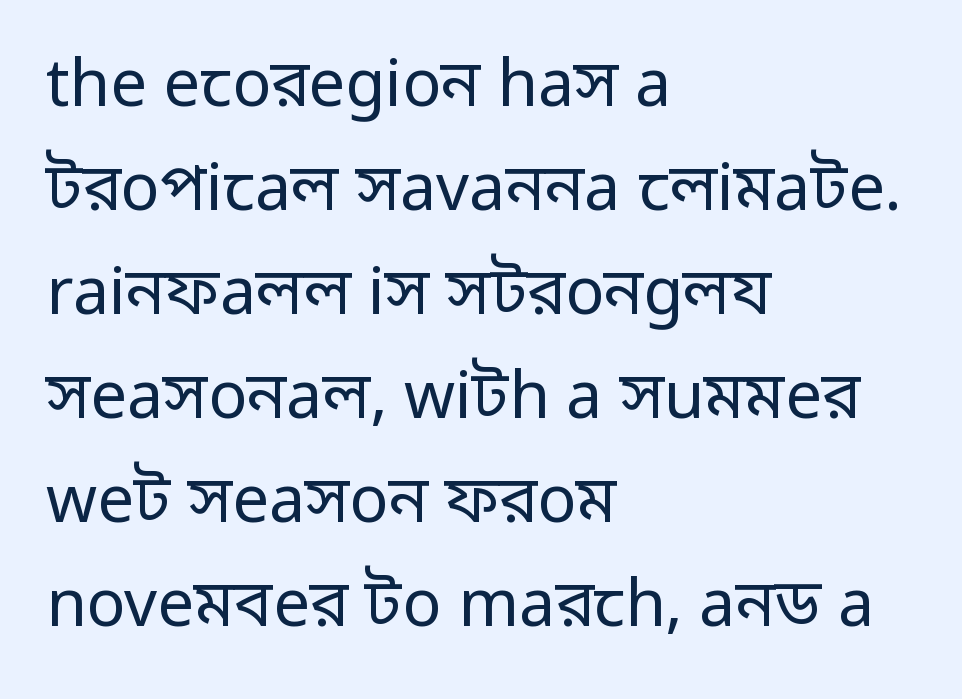
The image shows 65 px regular-weight sans-serif type, upright; set left-aligned, normal line spacing (1.6x), normal letter spacing, not underlined; low stroke contrast and a medium x-height.
